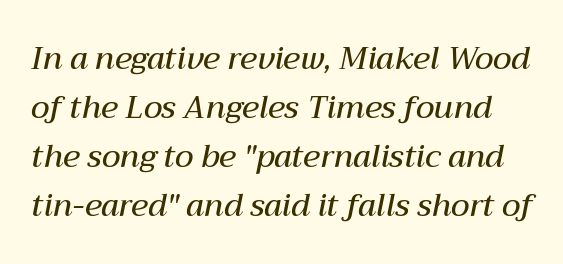
The image shows 31 px semibold type, italic (leaning right); set normal line spacing (1.58x), normal letter spacing, not underlined; medium stroke contrast and a medium x-height.
